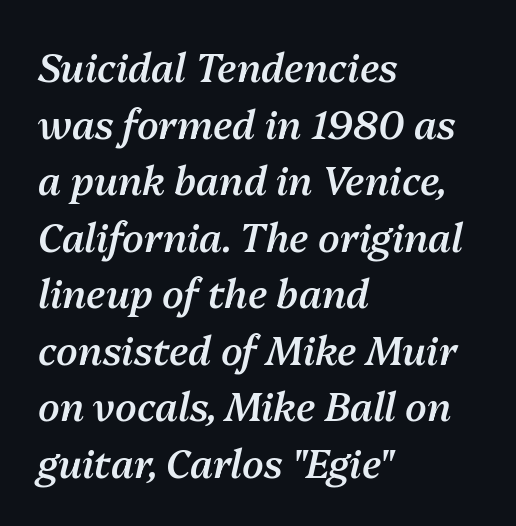
{"italic": "yes", "lean": "right", "slant_degrees": 13, "bold": "semi", "weight": "semibold", "width": "normal", "stroke_contrast": "medium", "x_height": "medium", "monospaced": "no", "underline": "no", "align": "left", "line_spacing": "normal", "line_spacing_ratio": 1.45, "letter_spacing": "normal", "letter_spacing_em": 0.0, "glyph_px": 39}
